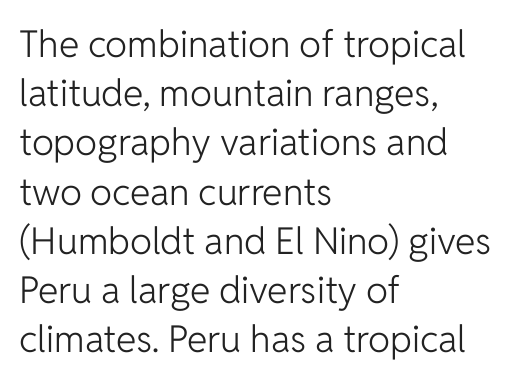
The image shows 37 px light sans-serif type, upright; set left-aligned, normal line spacing (1.33x), normal letter spacing, not underlined; low stroke contrast and a medium x-height.
